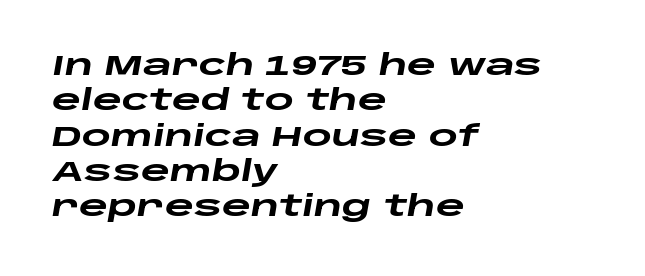
Q: Is the text bold? A: Yes.
Q: Is the text italic (slanted)? A: Yes, it leans right by about 10 degrees.
Q: Is the text underlined? A: No.
Q: How is the paragraph aligned? A: Left-aligned.
Q: Is the spacing between letters normal or unusually wide? A: Normal.
Q: Is the spacing between lines tight, normal or loose? A: Normal.
Q: Width (condensed, normal, or wide)? A: Wide.
Q: Stroke contrast? A: Low.
Q: x-height? A: Large.
Q: Monospaced? A: No.
